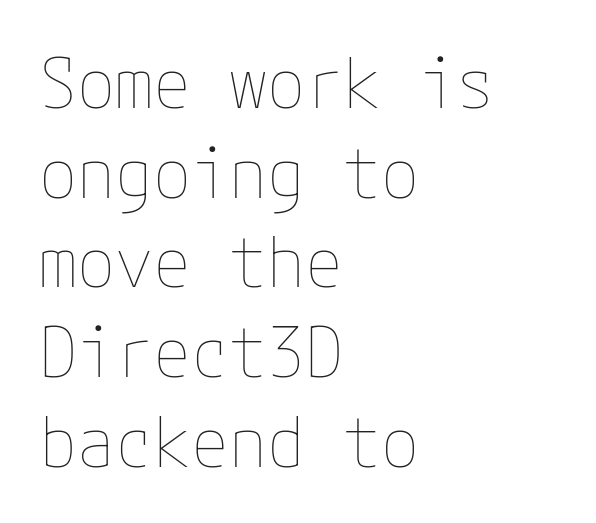
{"italic": "no", "bold": "no", "weight": "thin", "width": "normal", "stroke_contrast": "low", "x_height": "medium", "underline": "no", "align": "left", "line_spacing": "normal", "line_spacing_ratio": 1.3, "letter_spacing": "normal", "letter_spacing_em": 0.0, "glyph_px": 69}
